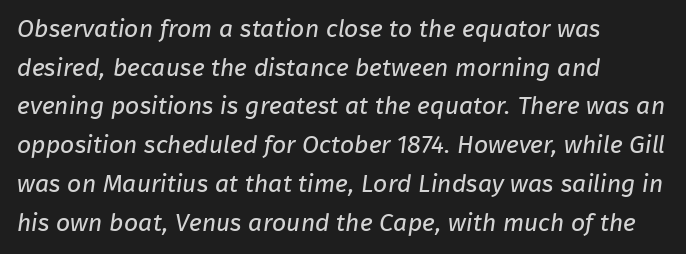
The image shows 25 px text type; set left-aligned, normal line spacing (1.55x), normal letter spacing, not underlined.
